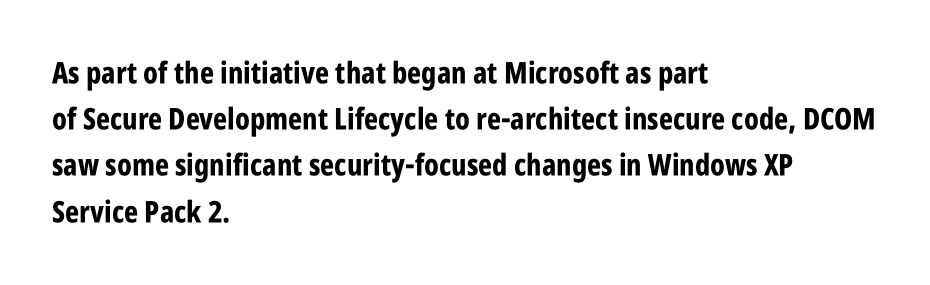
{"serif": "no", "italic": "no", "bold": "yes", "weight": "bold", "width": "condensed", "stroke_contrast": "low", "x_height": "large", "monospaced": "no", "underline": "no", "align": "left", "line_spacing": "normal", "line_spacing_ratio": 1.54, "letter_spacing": "normal", "letter_spacing_em": 0.0, "glyph_px": 30}
